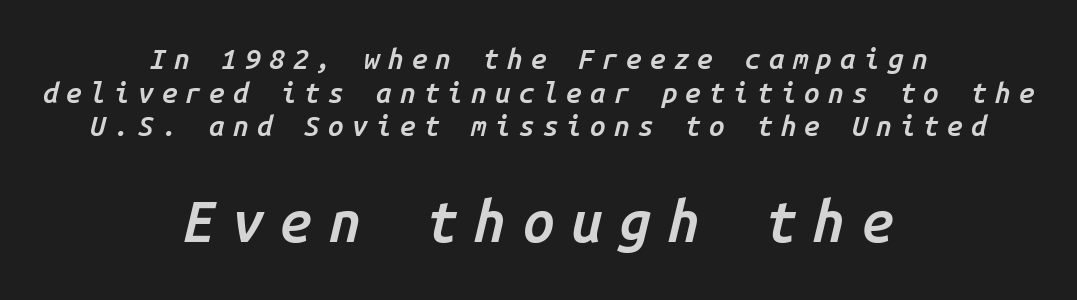
Monospaced: the letters line up in strict vertical columns. You get the small type first, then a jump to larger type. Observe the wide spacing: letters keep a clear distance from each other. Looking at the ascenders, they clearly lean.
